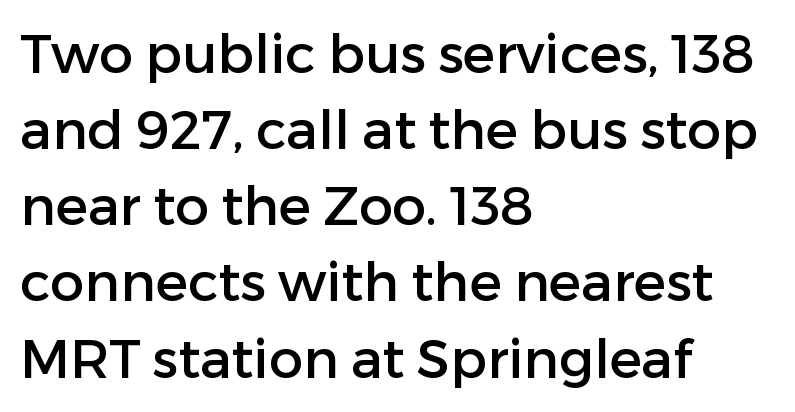
{"serif": "no", "italic": "no", "width": "normal", "stroke_contrast": "low", "x_height": "medium", "monospaced": "no", "underline": "no", "align": "left", "line_spacing": "normal", "line_spacing_ratio": 1.41, "letter_spacing": "normal", "letter_spacing_em": 0.0, "glyph_px": 54}
